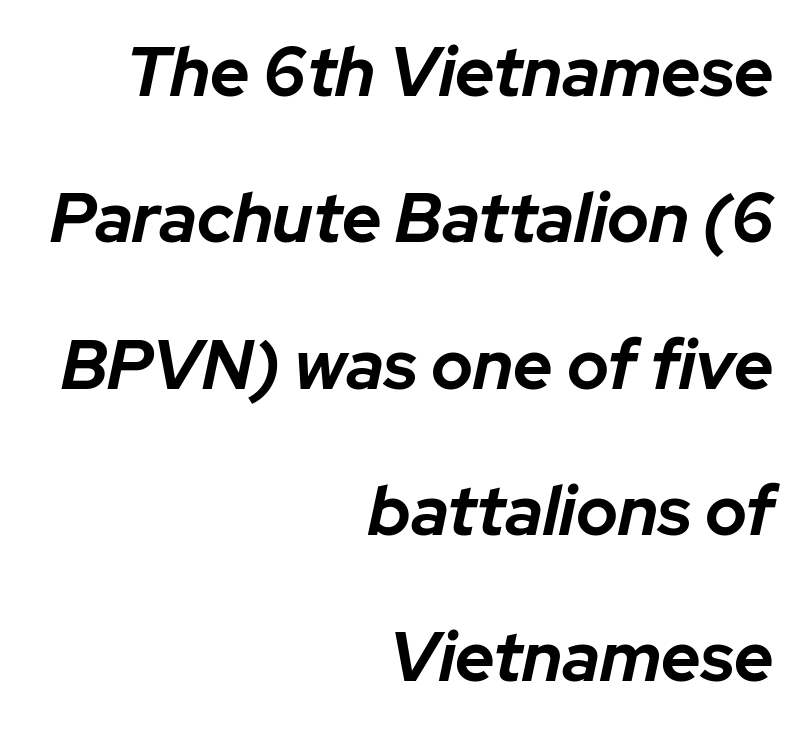
The strip under each line holds only bare page. No extra tracking has been applied to these lines. You could fit nearly another row in the gap between these rows. Slant detected: the letters are inclined. Spacing verdict: proportional, widths tailored to each character. The rag falls on the left side of this text block.
